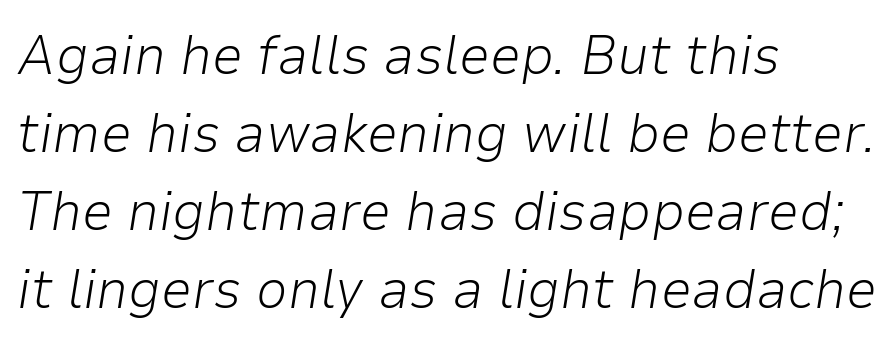
{"italic": "yes", "lean": "right", "slant_degrees": 9, "bold": "no", "weight": "light", "width": "normal", "stroke_contrast": "low", "x_height": "medium", "monospaced": "no", "underline": "no", "align": "left", "line_spacing": "normal", "line_spacing_ratio": 1.39, "letter_spacing": "normal", "letter_spacing_em": 0.0, "glyph_px": 56}
